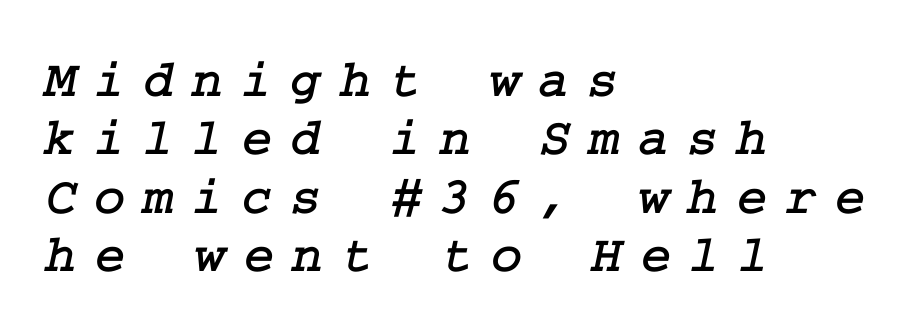
Line beginnings align vertically; line endings do not. Quick note: interline space is minimal. Look at the bottom of the vertical strokes: they flare into serifs here. The letterforms stand isolated, each surrounded by extra space.
